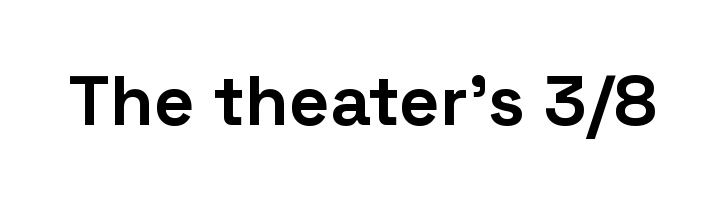
The image shows 71 px bold sans-serif type, upright; set normal letter spacing, not underlined; low stroke contrast and a medium x-height.
